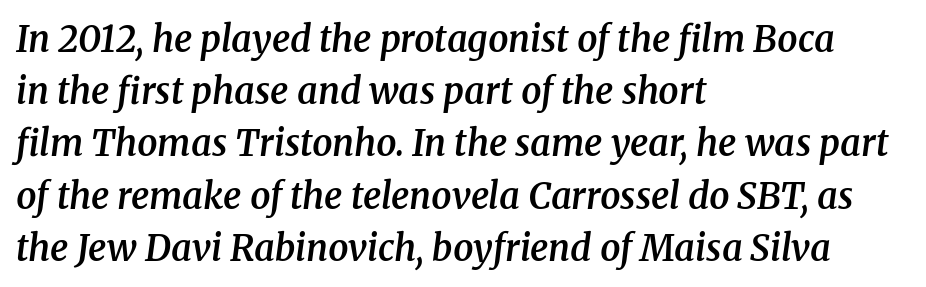
Q: Is the text bold? A: Semi-bold.
Q: Is the text italic (slanted)? A: Yes, it leans right by about 8 degrees.
Q: Is the typeface a serif or a sans-serif typeface? A: Serif.
Q: Is the text underlined? A: No.
Q: How is the paragraph aligned? A: Left-aligned.
Q: Is the spacing between letters normal or unusually wide? A: Normal.
Q: Is the spacing between lines tight, normal or loose? A: Normal.
Q: Width (condensed, normal, or wide)? A: Normal.
Q: Stroke contrast? A: Medium.
Q: x-height? A: Medium.
Q: Monospaced? A: No.
